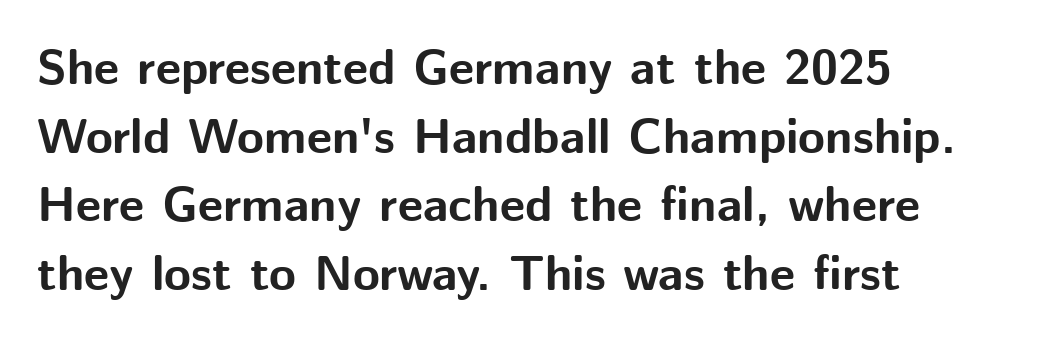
On the weight axis this lands at bold, roughly 700. The letters stand upright; this is a roman face. Unmarked baselines from the first word to the last. All the whitespace from short lines collects on the right. The text was rendered using a sans face with plain stroke endings. Varying glyph widths throughout — classic text-font behaviour.
